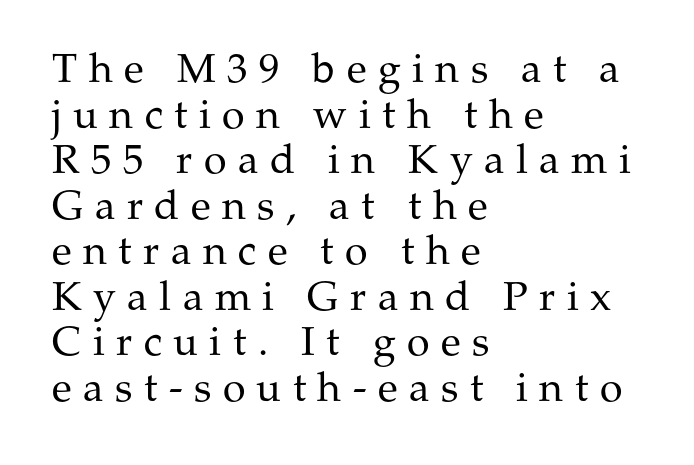
Q: Is the text bold? A: No.
Q: Is the text italic (slanted)? A: No, it is upright.
Q: Is the typeface a serif or a sans-serif typeface? A: Serif.
Q: Is the text underlined? A: No.
Q: How is the paragraph aligned? A: Left-aligned.
Q: Is the spacing between letters normal or unusually wide? A: Unusually wide.
Q: Is the spacing between lines tight, normal or loose? A: Tight.
Q: Width (condensed, normal, or wide)? A: Normal.
Q: Stroke contrast? A: Medium.
Q: x-height? A: Medium.
Q: Monospaced? A: No.
